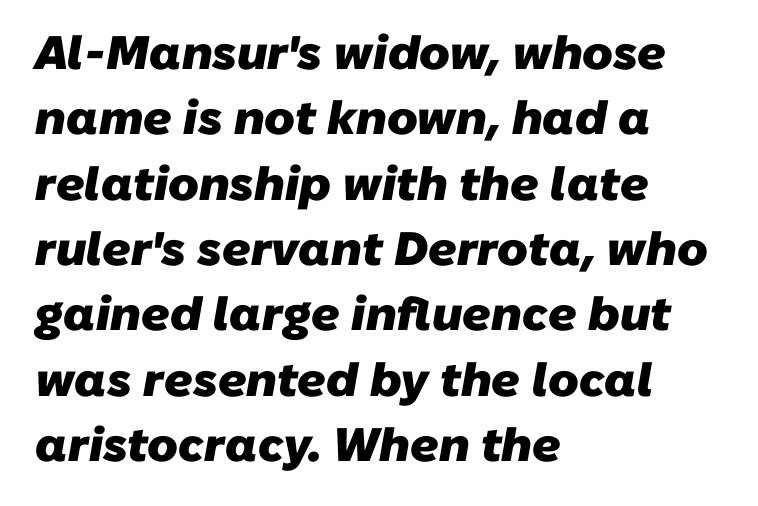
Q: Is the text bold? A: Yes.
Q: Is the typeface a serif or a sans-serif typeface? A: Sans-serif.
Q: Is the text underlined? A: No.
Q: How is the paragraph aligned? A: Left-aligned.
Q: Is the spacing between letters normal or unusually wide? A: Normal.
Q: Is the spacing between lines tight, normal or loose? A: Normal.
Q: Width (condensed, normal, or wide)? A: Normal.
Q: Stroke contrast? A: Low.
Q: x-height? A: Medium.
Q: Monospaced? A: No.
